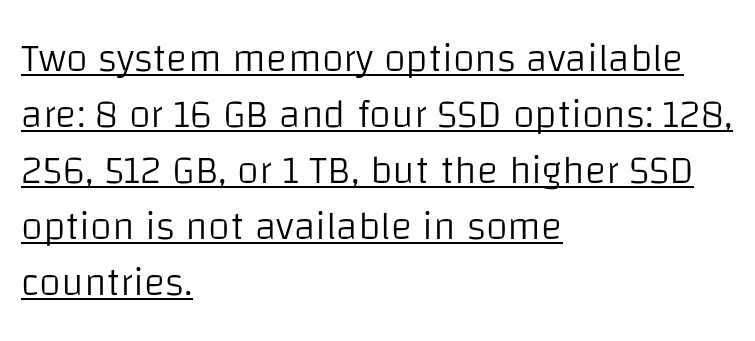
The type family on display is of the sans-serif kind. The rendering uses natural spacing where letterforms have individual widths. Does extra space separate the letters? No, they use regular spacing. The words here are underlined. No chunkiness to these letters — they're not bold. Leftover space on each line is placed entirely after the last word.
